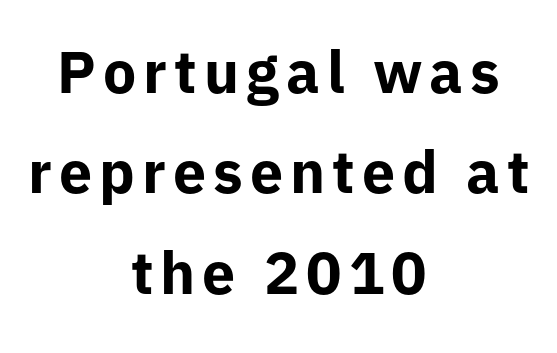
The image shows 59 px bold sans-serif type, upright; set centered, normal line spacing (1.7x), not underlined; low stroke contrast and a medium x-height.
